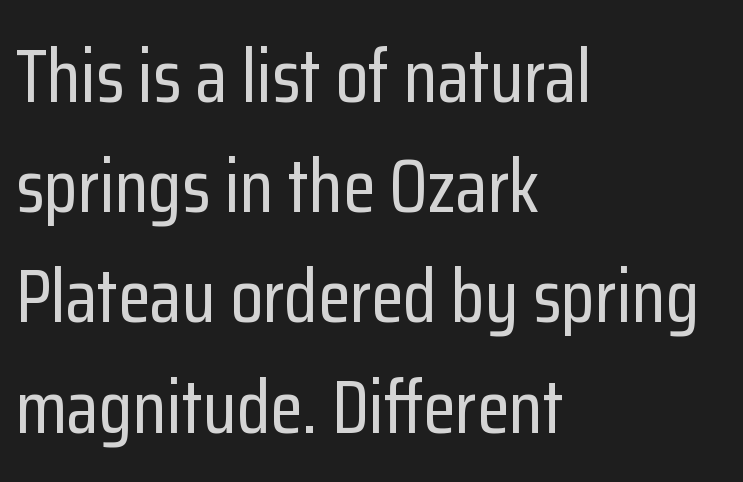
Here the designer chose a conventional face with non-uniform glyph widths. Each row of text sits above clean, open space. You can tell from the bare stems that sans-serif type was used. This sample is left-justified, so line endings fall wherever the words run out.
